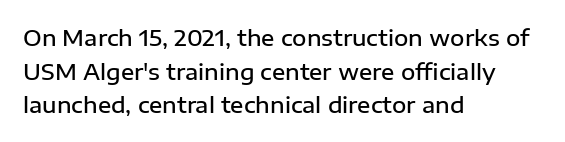
Every character sits straight up, as roman type does. Does extra space separate the letters? No, they use regular spacing. A somewhat darkened texture: the type is semibold rather than bold. A typesetter would call this leading conventional body-copy spacing.
